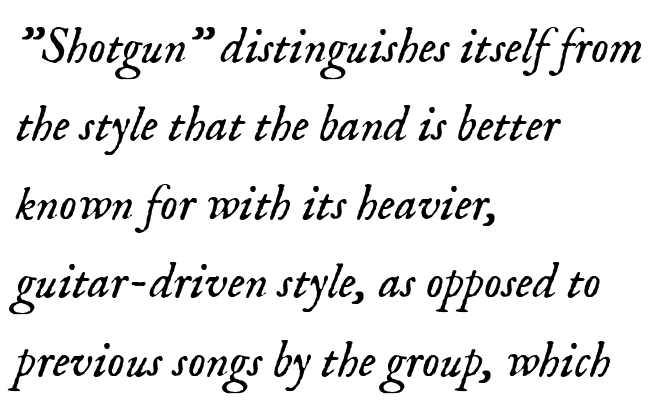
The image shows 50 px light serif type, italic (leaning right); set left-aligned, normal line spacing (1.57x), normal letter spacing, not underlined; low stroke contrast and a small x-height.
